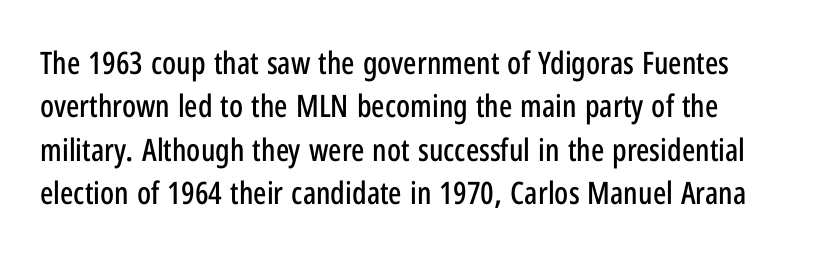
This rendering features lettering with no underline. The vertical gap from one line to the next is medium. The rendering keeps characters at their native spacing. What kind of face is this? One without serifs — a sans.
